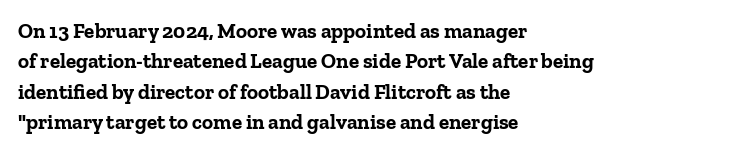
The image shows 21 px bold type, upright; set left-aligned, normal line spacing (1.45x), normal letter spacing, not underlined.
